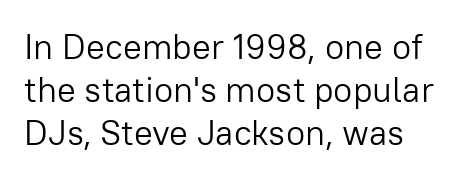
Honestly, the letter spacing is just normal — you wouldn't notice it. Rule under the text: the space is simply empty. Horizontally, the lines are justified to the leading edge only. In terms of letterform style, serifs are entirely absent. Character widths vary here, with narrow letters taking less room than wide ones. If you drew a line through each stem, it would be perfectly vertical.
